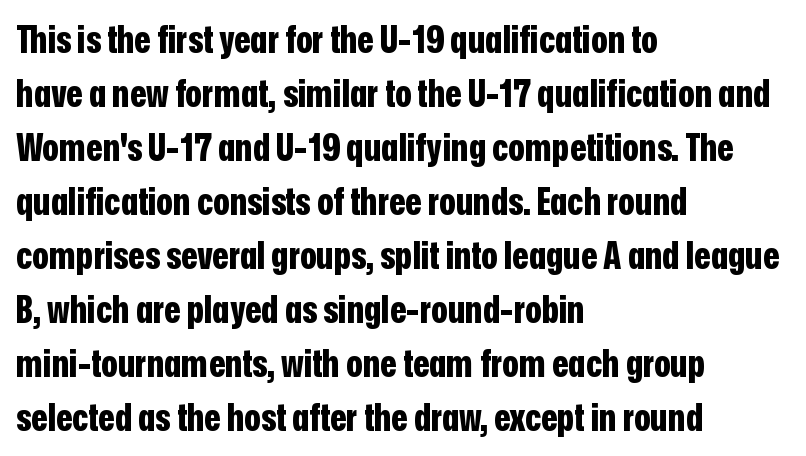
The image shows 38 px bold, condensed sans-serif type, upright; set left-aligned, normal line spacing (1.42x), normal letter spacing, not underlined; low stroke contrast and a medium x-height.
